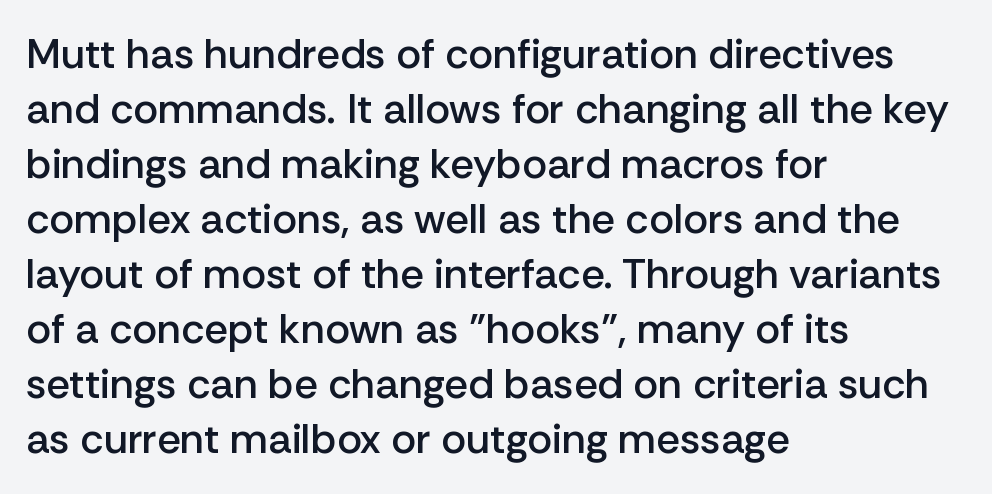
The image shows 42 px semibold sans-serif type, upright; set left-aligned, normal line spacing (1.31x), normal letter spacing, not underlined; low stroke contrast and a medium x-height.
